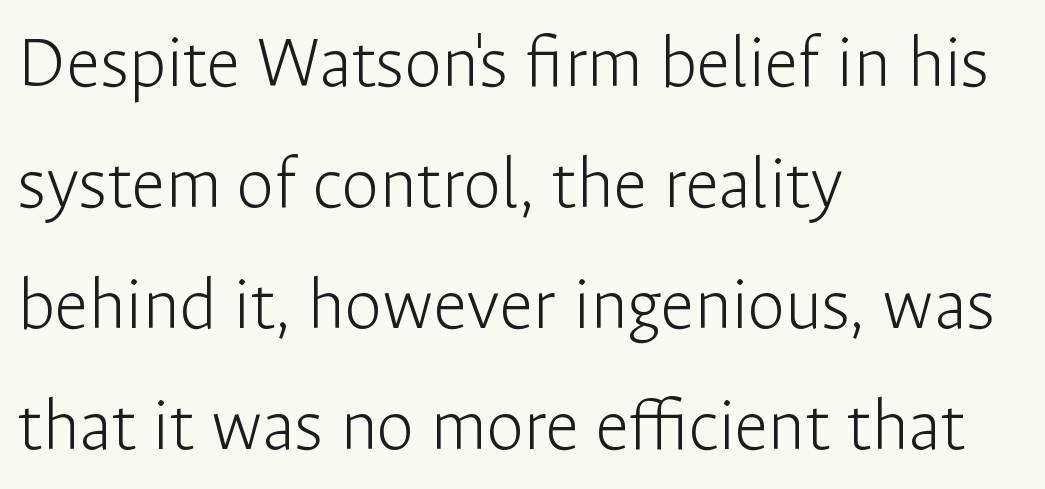
The image shows 76 px light sans-serif type, upright; set left-aligned, normal line spacing (1.59x), normal letter spacing, not underlined; low stroke contrast and a medium x-height.
